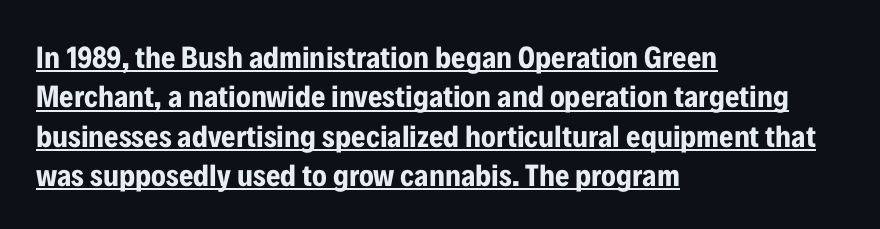
The image shows 31 px bold, condensed sans-serif type, upright; set left-aligned, normal line spacing (1.27x), normal letter spacing, underlined; low stroke contrast and a medium x-height.
